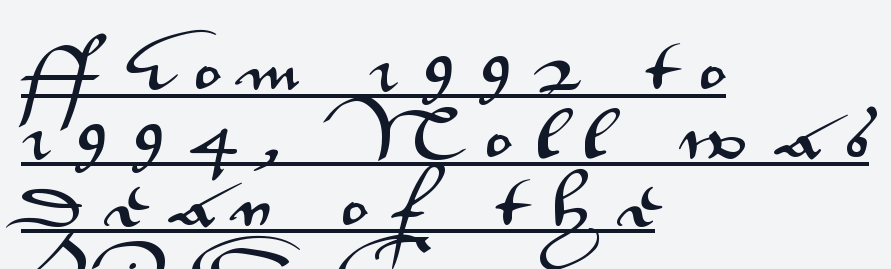
Note: no serifs on the glyphs. The specimen includes a rule beneath the text block's lines. The tracking reads as deliberately expanded to a designer's eye. Alignment: flush left. Is this a fixed-width face? No — the glyphs have proportional, varying widths.
